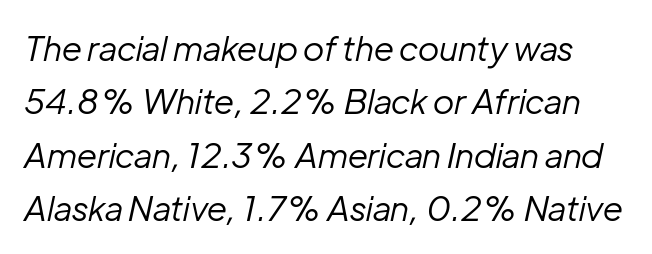
No chunkiness to these letters — they're not bold. Interline gaps are of average width in this sample. Proportional: the letters do not fall into vertical columns. Compared with typical body copy, the letter spacing here is the same. An italicized treatment has been applied to the whole sample. No word sits above an underline.
